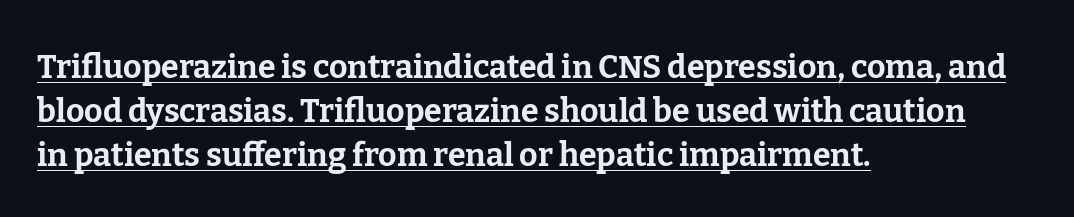
The font's upright variant was chosen for this text. Is the block centered? No — it sits flush against the left margin. These lines are rendered in a variable-pitch font. Successive baselines arrive at the customary interval. Letter spacing: default.
